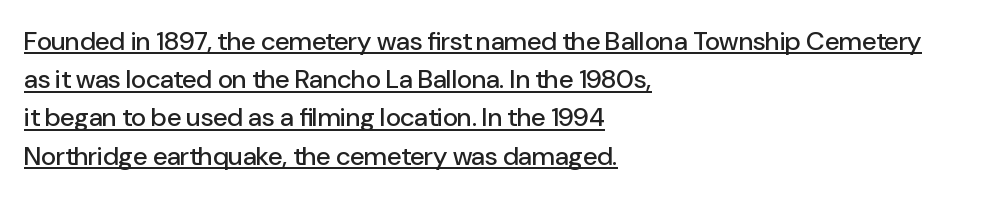
This sample carries an underscore along the baseline area. If you measured baseline to baseline, you'd find a middling distance. If you drew a ruler down the left edge, every line would touch it. Students, note that the glyphs here touch the page at normal intervals.
